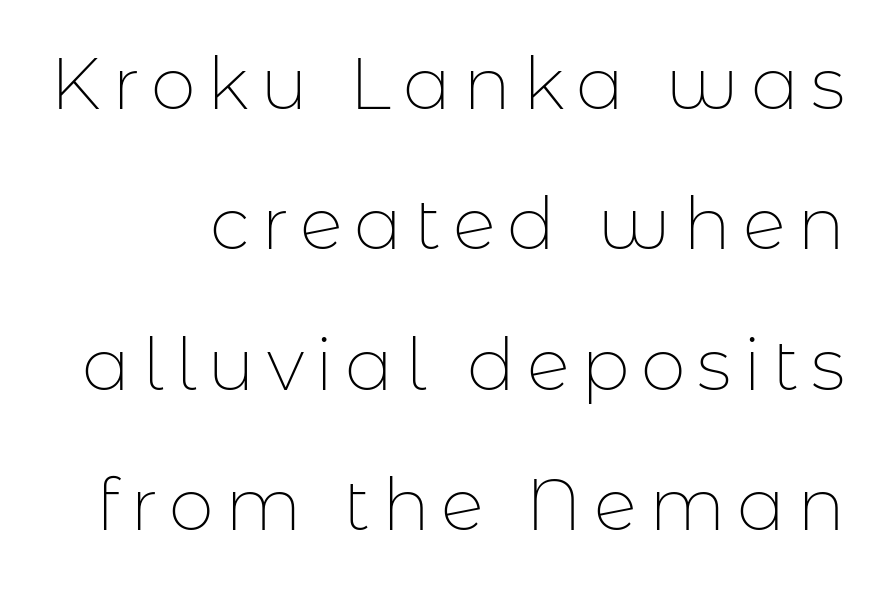
Q: Is the text bold? A: No.
Q: Is the text italic (slanted)? A: No, it is upright.
Q: Is the typeface a serif or a sans-serif typeface? A: Sans-serif.
Q: Is the text underlined? A: No.
Q: Is the spacing between lines tight, normal or loose? A: Loose.
Q: Width (condensed, normal, or wide)? A: Normal.
Q: Stroke contrast? A: Low.
Q: x-height? A: Medium.
Q: Monospaced? A: No.
